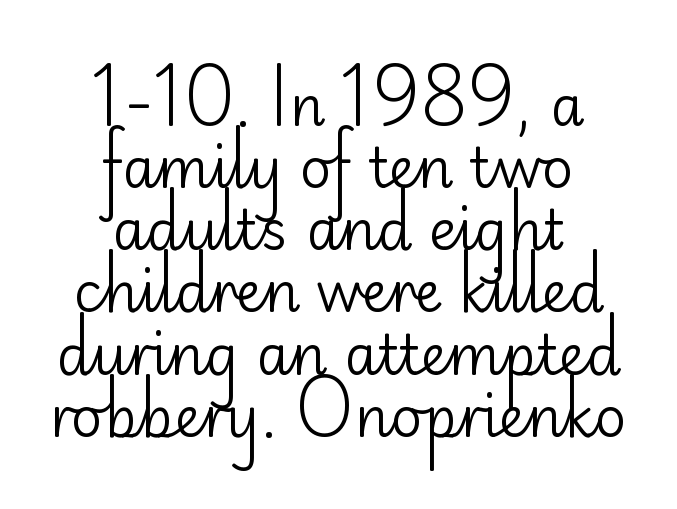
{"serif": "no", "italic": "no", "bold": "no", "weight": "regular", "width": "normal", "stroke_contrast": "low", "x_height": "small", "monospaced": "no", "underline": "no", "align": "center", "line_spacing": "tight", "line_spacing_ratio": 1.13, "letter_spacing": "normal", "letter_spacing_em": 0.0, "glyph_px": 55}
